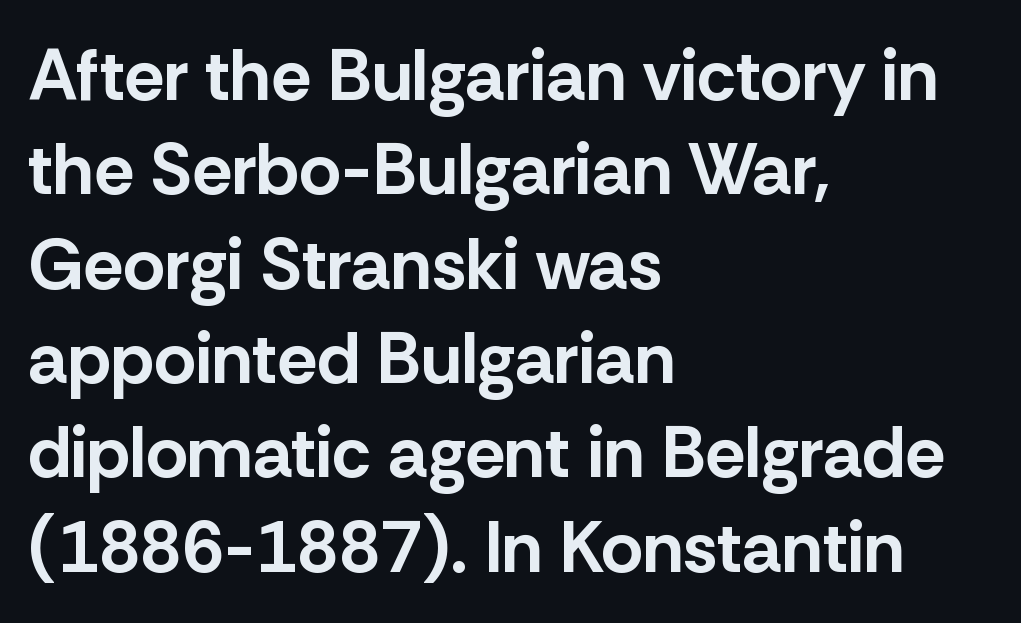
Successive baselines arrive at the customary interval. Each letter keeps its own natural width here, so spacing adapts to shape. The passage shown is emphatically bold. Ordinary non-slanted type is in use.
